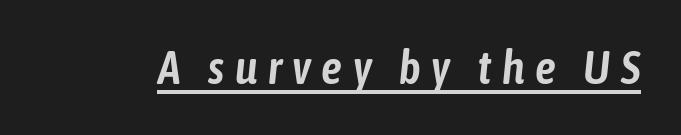
Q: Is the text italic (slanted)? A: Yes, it leans right by about 6 degrees.
Q: Is the text underlined? A: Yes.
Q: Is the spacing between letters normal or unusually wide? A: Unusually wide.
Q: Width (condensed, normal, or wide)? A: Condensed.
Q: Stroke contrast? A: Low.
Q: x-height? A: Medium.
Q: Monospaced? A: No.
